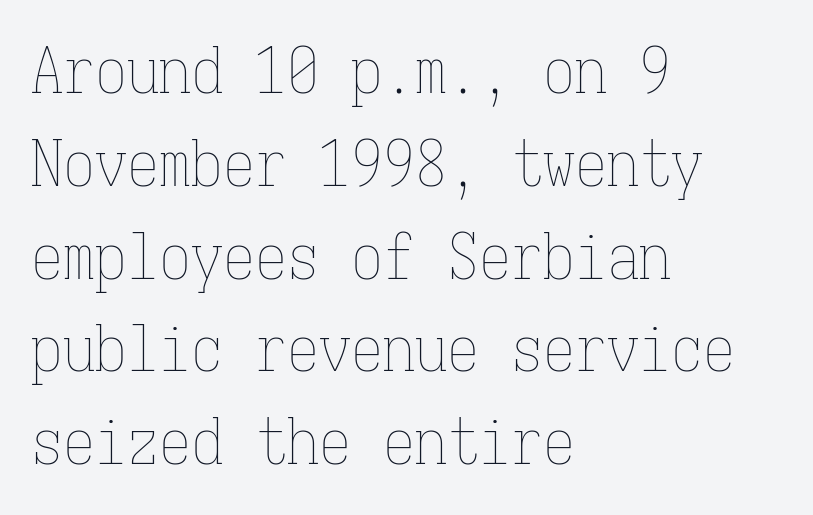
Q: Is the text bold? A: No.
Q: Is the text italic (slanted)? A: No, it is upright.
Q: Is the text underlined? A: No.
Q: How is the paragraph aligned? A: Left-aligned.
Q: Is the spacing between letters normal or unusually wide? A: Normal.
Q: Is the spacing between lines tight, normal or loose? A: Normal.
Q: Width (condensed, normal, or wide)? A: Condensed.
Q: Stroke contrast? A: Low.
Q: x-height? A: Medium.
Q: Monospaced? A: Yes.
